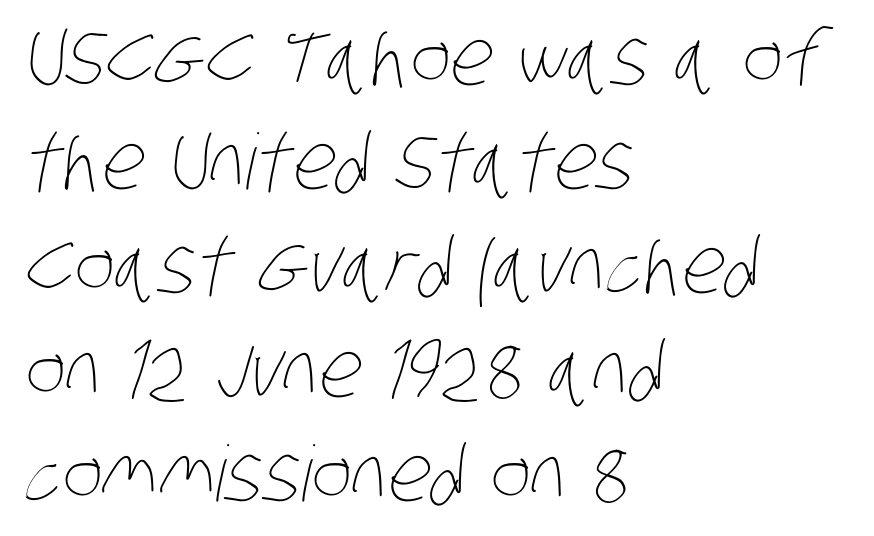
The image shows 77 px thin, condensed type; set left-aligned, normal line spacing (1.35x), normal letter spacing, not underlined; low stroke contrast and a large x-height.
